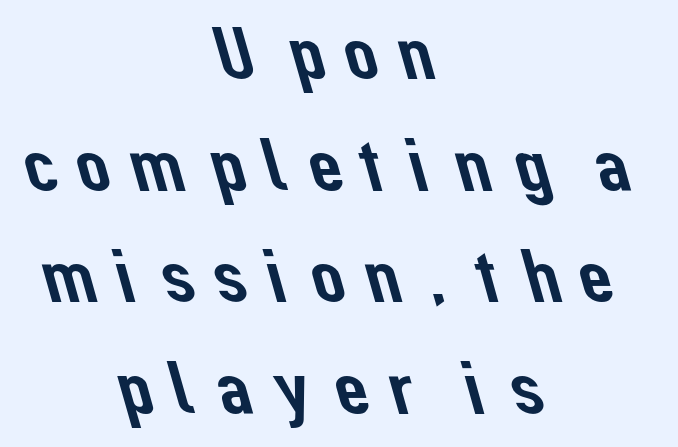
Q: Is the typeface a serif or a sans-serif typeface? A: Sans-serif.
Q: Is the text underlined? A: No.
Q: How is the paragraph aligned? A: Centered.
Q: Is the spacing between lines tight, normal or loose? A: Normal.
Q: Width (condensed, normal, or wide)? A: Normal.
Q: Stroke contrast? A: Low.
Q: x-height? A: Medium.
Q: Monospaced? A: No.
